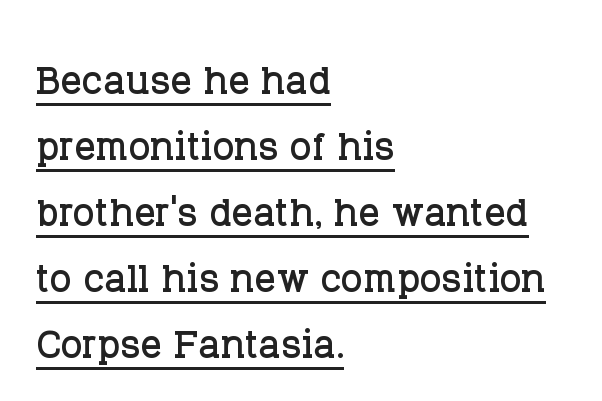
Q: Is the text italic (slanted)? A: No, it is upright.
Q: Is the typeface a serif or a sans-serif typeface? A: Serif.
Q: Is the text underlined? A: Yes.
Q: How is the paragraph aligned? A: Left-aligned.
Q: Is the spacing between letters normal or unusually wide? A: Normal.
Q: Is the spacing between lines tight, normal or loose? A: Normal.
Q: Width (condensed, normal, or wide)? A: Normal.
Q: Stroke contrast? A: Low.
Q: x-height? A: Large.
Q: Monospaced? A: No.
